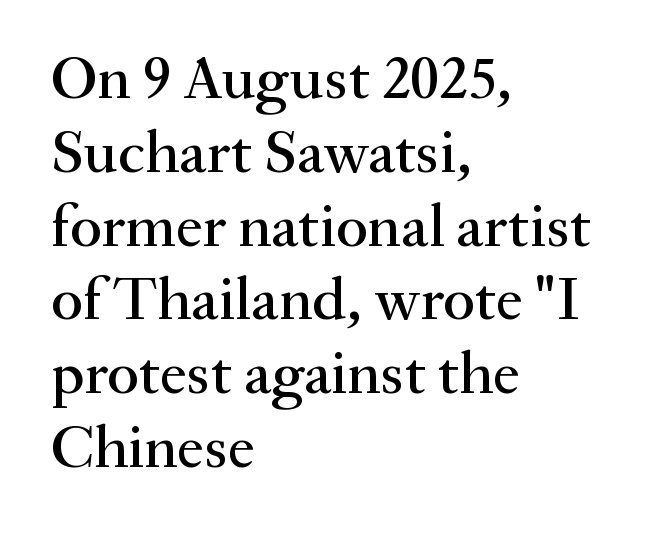
Glyph-to-glyph distance matches everyday printed text. Stroke terminals: seriffed. The lettering stays uniformly vertical, giving the passage a roman look. The specimen omits any rule beneath the text block's lines. Which margin do the lines hug? The left one — the right edge is uneven. Proportional: the letters do not fall into vertical columns.
